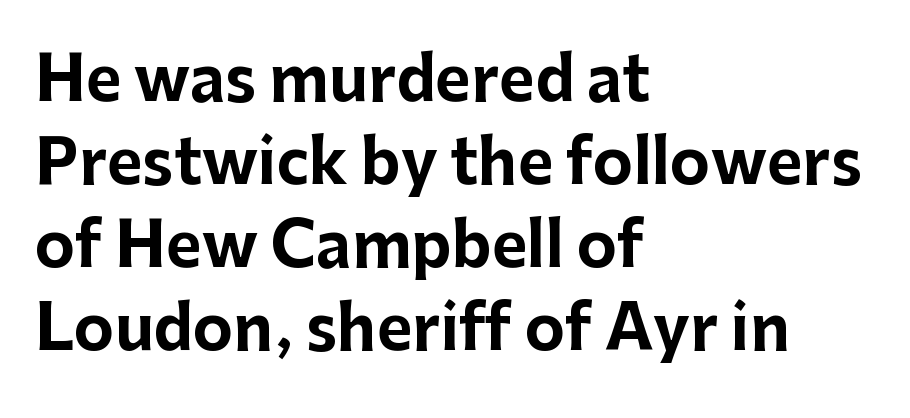
The image shows 61 px bold sans-serif type, upright; set left-aligned, normal line spacing (1.36x), normal letter spacing, not underlined; low stroke contrast and a medium x-height.
